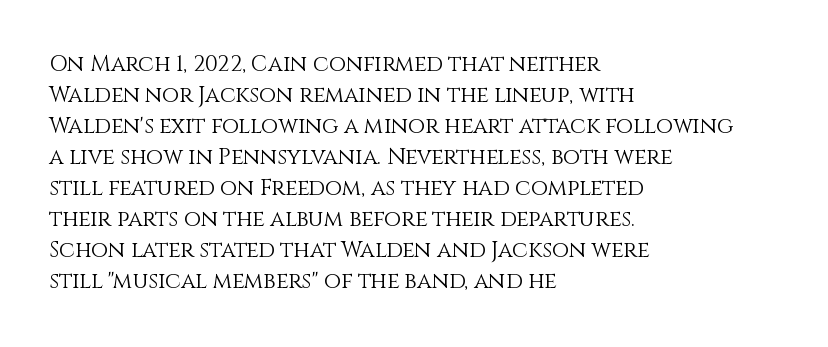
The image shows 22 px text type, upright; set left-aligned, normal line spacing (1.41x), normal letter spacing, not underlined.
